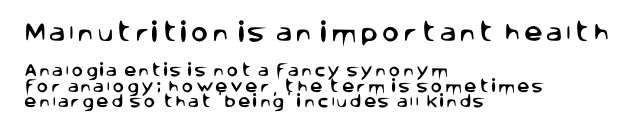
{"italic": "no", "underline": "no", "align": "left", "line_spacing": "tight", "line_spacing_ratio": 1.11, "larger_block": "first", "size_ratio": 1.5, "glyph_px": 21}
